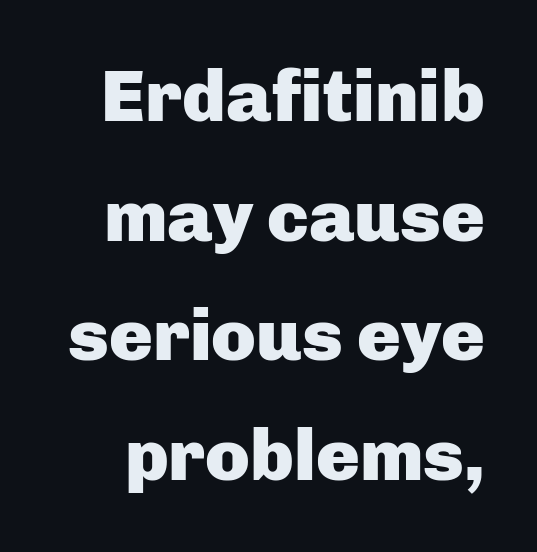
Q: Is the text bold? A: Yes.
Q: Is the text italic (slanted)? A: No, it is upright.
Q: Is the typeface a serif or a sans-serif typeface? A: Sans-serif.
Q: Is the text underlined? A: No.
Q: Is the spacing between letters normal or unusually wide? A: Normal.
Q: Is the spacing between lines tight, normal or loose? A: Normal.
Q: Width (condensed, normal, or wide)? A: Normal.
Q: Stroke contrast? A: Low.
Q: x-height? A: Medium.
Q: Monospaced? A: No.
